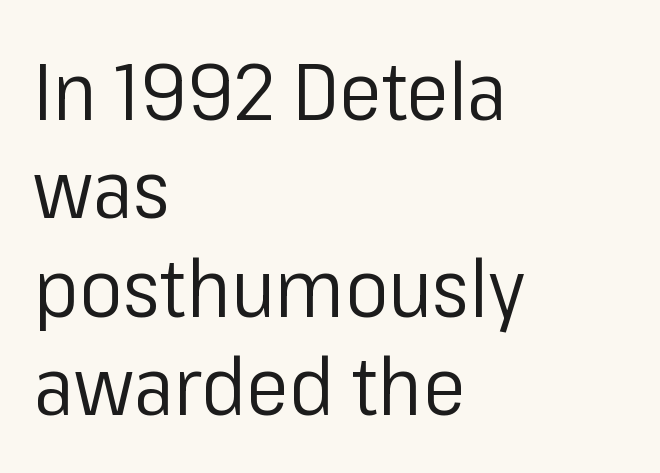
If you drew a line through each stem, it would be perfectly vertical. Summary of weight: not heavy and not bold. Note: no serifs on the glyphs. Decoration check: the copy has no underline.
